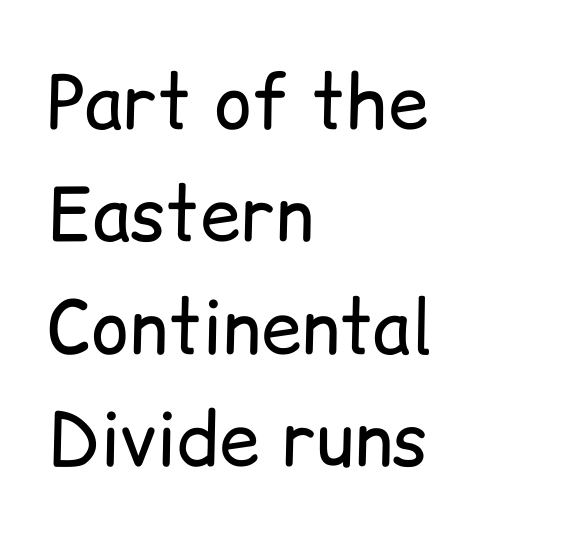
{"serif": "no", "italic": "no", "bold": "no", "weight": "regular", "width": "normal", "stroke_contrast": "low", "x_height": "medium", "monospaced": "no", "underline": "no", "align": "left", "line_spacing": "normal", "line_spacing_ratio": 1.54, "letter_spacing": "normal", "letter_spacing_em": 0.0, "glyph_px": 73}
